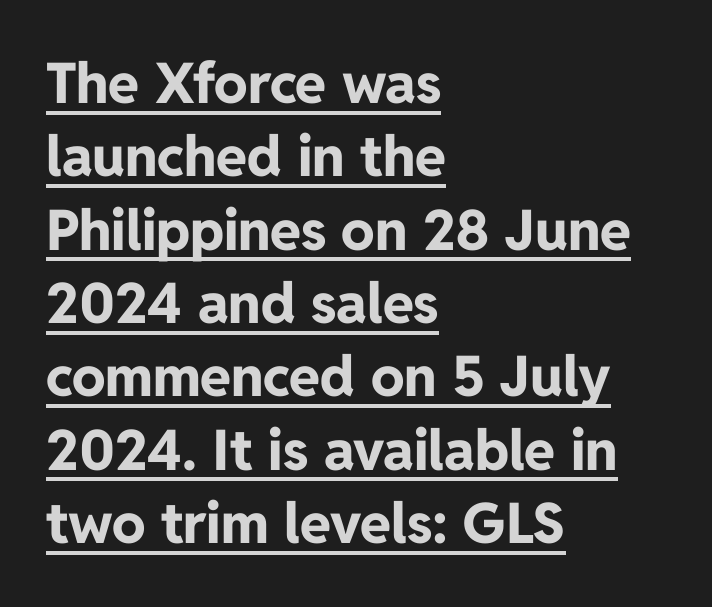
{"serif": "no", "italic": "no", "bold": "yes", "weight": "bold", "width": "normal", "stroke_contrast": "low", "x_height": "medium", "monospaced": "no", "underline": "yes", "align": "left", "line_spacing": "normal", "line_spacing_ratio": 1.31, "letter_spacing": "normal", "letter_spacing_em": 0.0, "glyph_px": 56}
